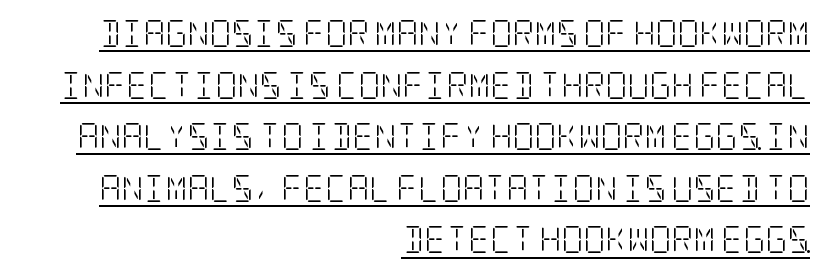
Leftover space on each line is placed entirely before the opening word. Every character sits straight up, as roman type does. In terms of leading, this rendering errs on the spacious side. Glyph-to-glyph distance matches everyday printed text.
